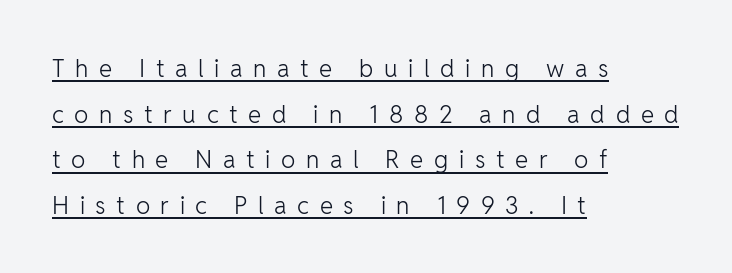
The lines in this sample share a left origin and differ only in where they stop. This sample uses expanded letter spacing, leaving extra air between glyphs. Posture: upright roman. Horizontal bands of white between lines are thick stripes. Is this a heavy cut? Hardly; it is regular or lighter. The lettering is marked with a stroke running underneath it.
